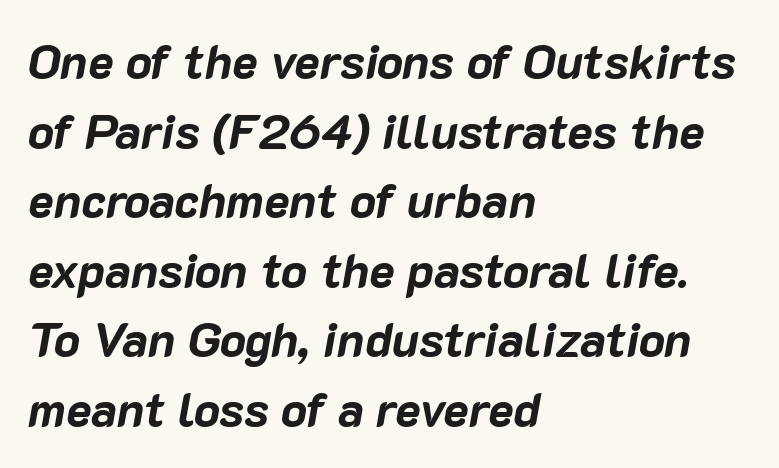
{"italic": "yes", "lean": "right", "slant_degrees": 10, "bold": "yes", "weight": "bold", "width": "normal", "stroke_contrast": "low", "x_height": "medium", "monospaced": "no", "underline": "no", "align": "left", "line_spacing": "normal", "line_spacing_ratio": 1.45, "letter_spacing": "normal", "letter_spacing_em": 0.0, "glyph_px": 48}
